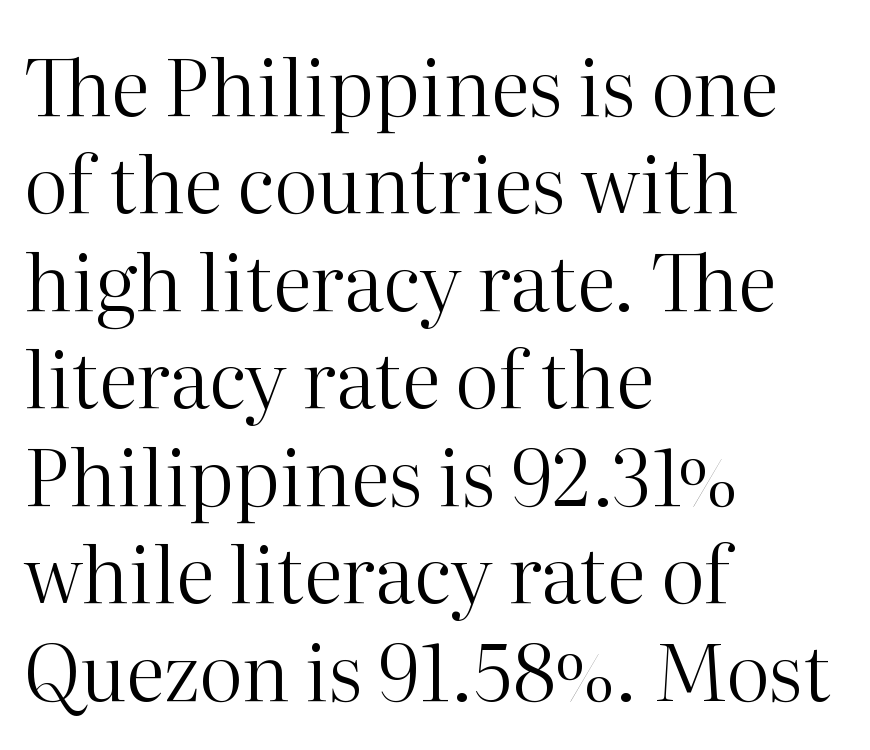
Q: Is the text bold? A: No.
Q: Is the text italic (slanted)? A: No, it is upright.
Q: Is the typeface a serif or a sans-serif typeface? A: Serif.
Q: Is the text underlined? A: No.
Q: How is the paragraph aligned? A: Left-aligned.
Q: Is the spacing between letters normal or unusually wide? A: Normal.
Q: Is the spacing between lines tight, normal or loose? A: Normal.
Q: Width (condensed, normal, or wide)? A: Normal.
Q: Stroke contrast? A: High.
Q: x-height? A: Medium.
Q: Monospaced? A: No.
